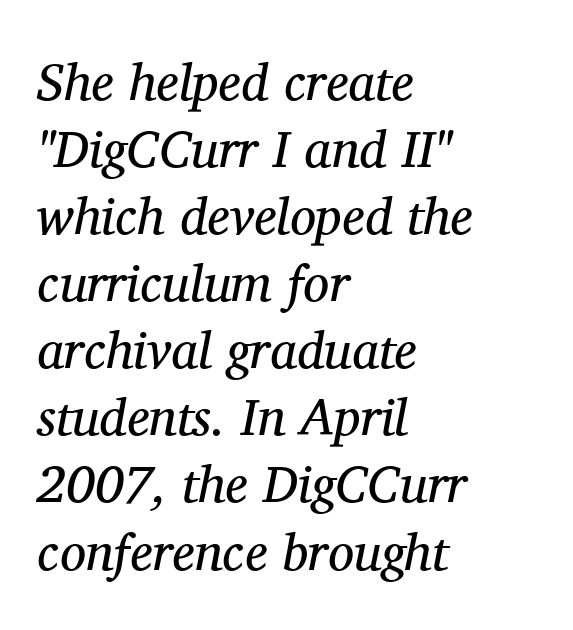
Q: Is the text bold? A: No.
Q: Is the text italic (slanted)? A: Yes, it leans right by about 11 degrees.
Q: Is the typeface a serif or a sans-serif typeface? A: Serif.
Q: Is the text underlined? A: No.
Q: How is the paragraph aligned? A: Left-aligned.
Q: Is the spacing between letters normal or unusually wide? A: Normal.
Q: Is the spacing between lines tight, normal or loose? A: Normal.
Q: Width (condensed, normal, or wide)? A: Normal.
Q: Stroke contrast? A: Medium.
Q: x-height? A: Medium.
Q: Monospaced? A: No.
